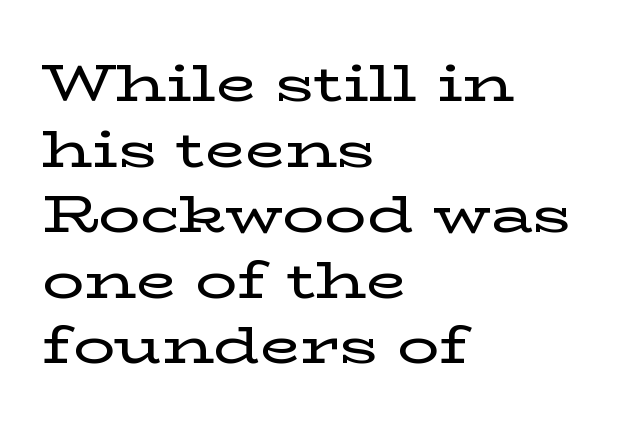
{"serif": "yes", "italic": "no", "width": "wide", "stroke_contrast": "low", "x_height": "medium", "monospaced": "no", "underline": "no", "align": "left", "line_spacing": "normal", "line_spacing_ratio": 1.26, "letter_spacing": "normal", "letter_spacing_em": 0.0, "glyph_px": 52}
